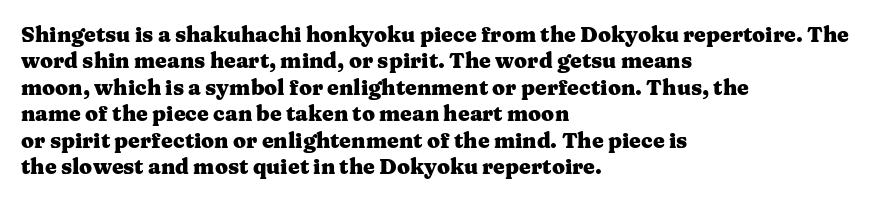
{"italic": "no", "bold": "yes", "underline": "no", "align": "left", "line_spacing": "normal", "line_spacing_ratio": 1.26, "letter_spacing": "normal", "letter_spacing_em": 0.0, "glyph_px": 21}
